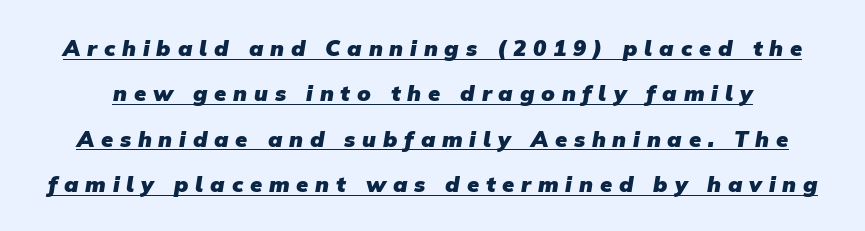
{"bold": "yes", "underline": "yes", "line_spacing": "loose", "line_spacing_ratio": 2.06, "letter_spacing": "wide", "letter_spacing_em": 0.31, "glyph_px": 22}
